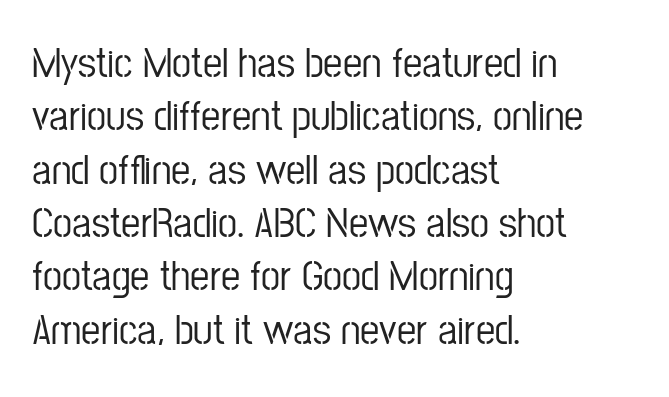
The image shows 43 px condensed sans-serif type, upright; set left-aligned, line spacing 1.24x, normal letter spacing, not underlined; low stroke contrast and a medium x-height.
